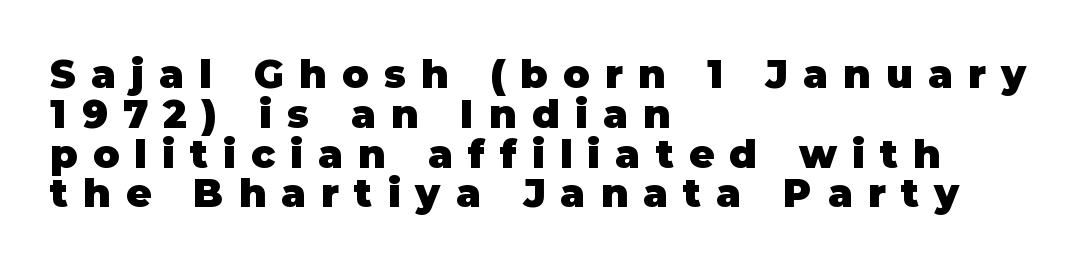
Q: Is the text bold? A: Yes.
Q: Is the text italic (slanted)? A: No, it is upright.
Q: Is the typeface a serif or a sans-serif typeface? A: Sans-serif.
Q: Is the text underlined? A: No.
Q: How is the paragraph aligned? A: Left-aligned.
Q: Is the spacing between letters normal or unusually wide? A: Unusually wide.
Q: Is the spacing between lines tight, normal or loose? A: Tight.
Q: Width (condensed, normal, or wide)? A: Normal.
Q: Stroke contrast? A: Low.
Q: x-height? A: Large.
Q: Monospaced? A: No.
